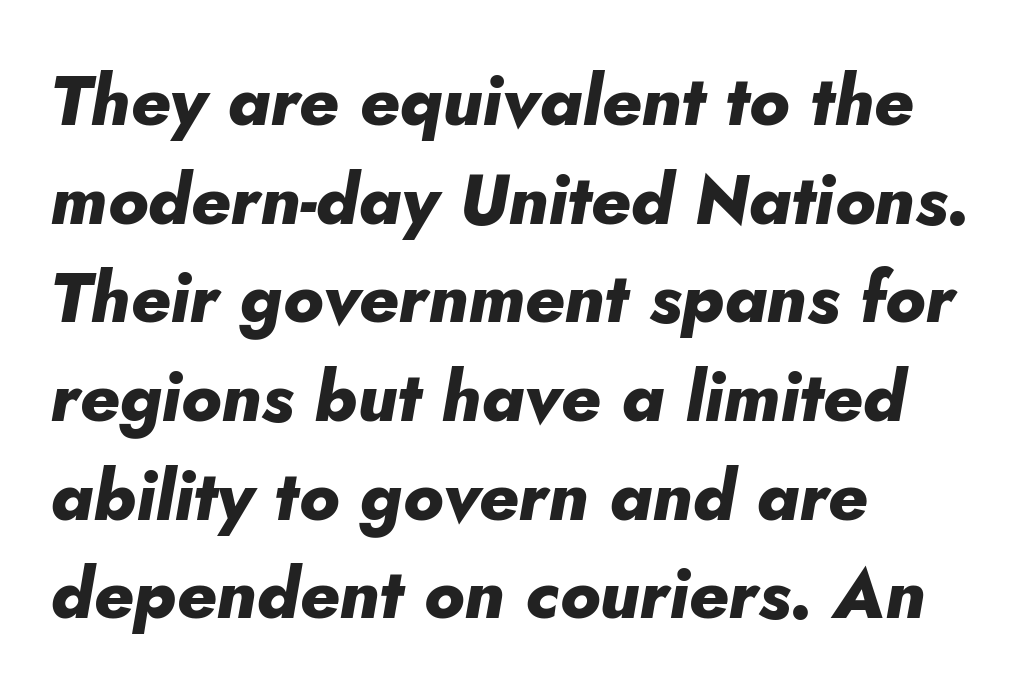
The image shows 70 px heavy type, italic (leaning right); set left-aligned, normal line spacing (1.41x), normal letter spacing, not underlined; low stroke contrast and a small x-height.
